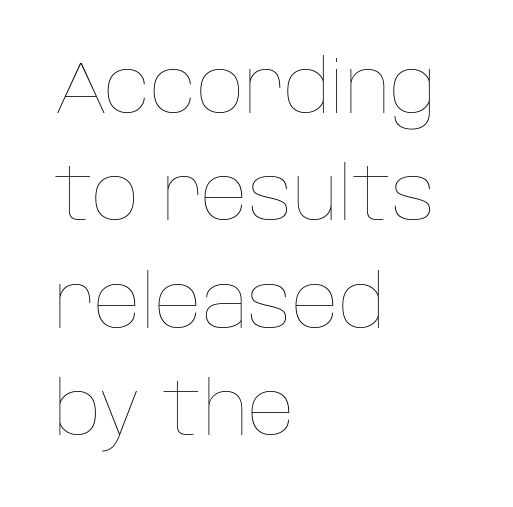
The image shows 73 px thin type, upright; set left-aligned, normal line spacing (1.47x), normal letter spacing, not underlined; low stroke contrast and a large x-height.
